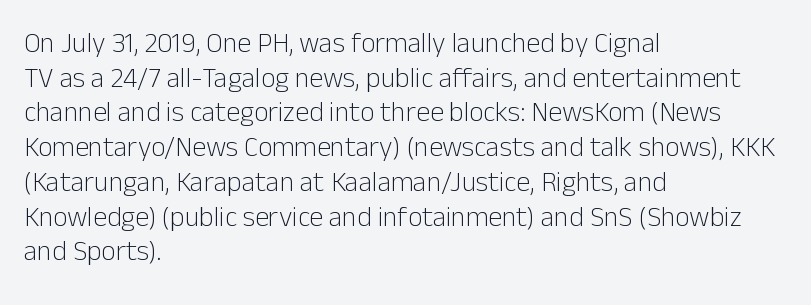
The image shows 28 px light sans-serif type, upright; set left-aligned, line spacing 1.24x, normal letter spacing, not underlined; low stroke contrast and a medium x-height.
